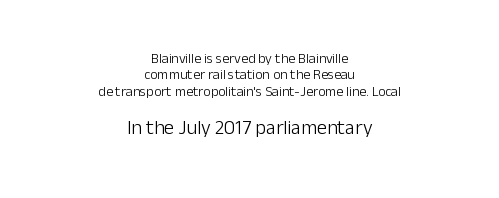
The cut favours lightness, reaching ordinary text weight at its darkest. You can tell it's not italic because the verticals are truly vertical. The typesetter chose a symmetrical, centered arrangement here. Glance below the letters and you will spot only blank space. Larger block? The one below; the one above is distinctly smaller.
